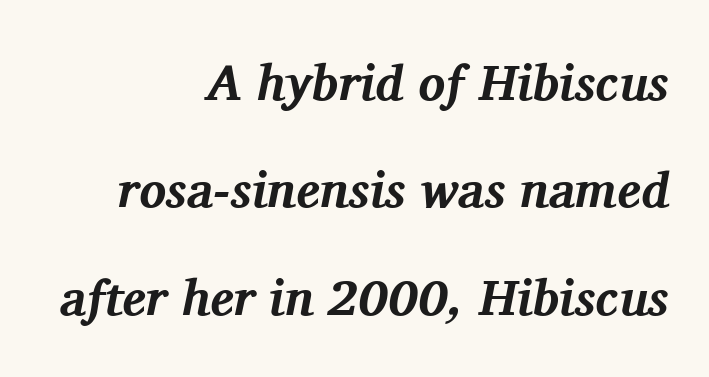
{"serif": "yes", "italic": "yes", "lean": "right", "slant_degrees": 11, "bold": "yes", "weight": "bold", "width": "normal", "stroke_contrast": "medium", "x_height": "medium", "monospaced": "no", "underline": "no", "align": "right", "line_spacing": "loose", "line_spacing_ratio": 2.15, "letter_spacing": "normal", "letter_spacing_em": 0.0, "glyph_px": 50}
